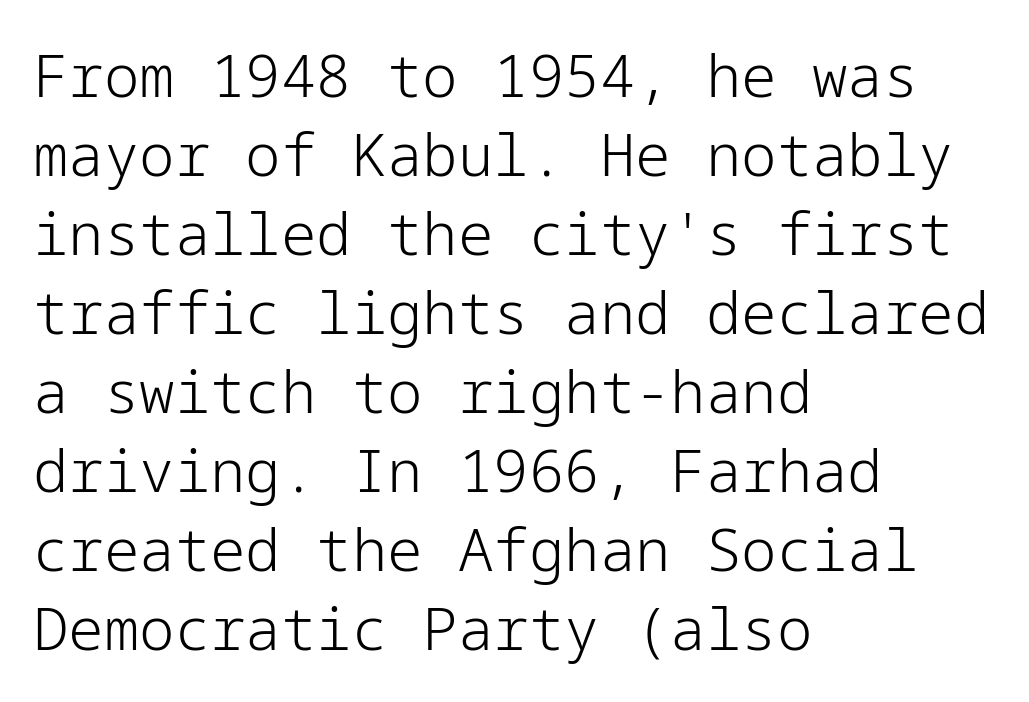
Q: Is the text bold? A: No.
Q: Is the text italic (slanted)? A: No, it is upright.
Q: Is the typeface a serif or a sans-serif typeface? A: Sans-serif.
Q: Is the text underlined? A: No.
Q: How is the paragraph aligned? A: Left-aligned.
Q: Is the spacing between letters normal or unusually wide? A: Normal.
Q: Is the spacing between lines tight, normal or loose? A: Normal.
Q: Width (condensed, normal, or wide)? A: Normal.
Q: Stroke contrast? A: Low.
Q: x-height? A: Medium.
